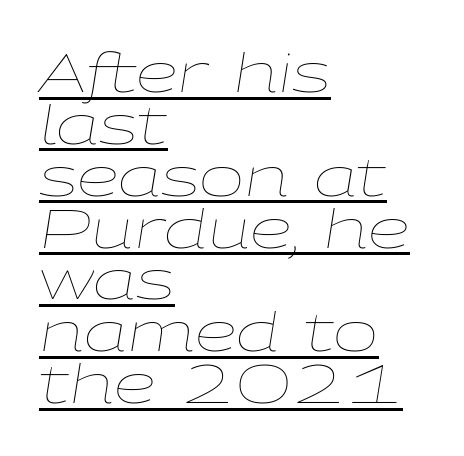
Q: Is the text bold? A: No.
Q: Is the text italic (slanted)? A: Yes, it leans right by about 9 degrees.
Q: Is the text underlined? A: Yes.
Q: How is the paragraph aligned? A: Left-aligned.
Q: Is the spacing between letters normal or unusually wide? A: Normal.
Q: Is the spacing between lines tight, normal or loose? A: Tight.
Q: Width (condensed, normal, or wide)? A: Wide.
Q: Stroke contrast? A: Low.
Q: x-height? A: Medium.
Q: Monospaced? A: No.
